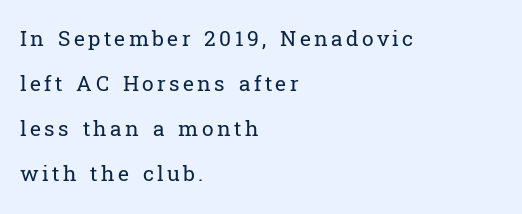
Q: Is the text bold? A: No.
Q: Is the text italic (slanted)? A: No, it is upright.
Q: Is the text underlined? A: No.
Q: How is the paragraph aligned? A: Left-aligned.
Q: Is the spacing between lines tight, normal or loose? A: Loose.
